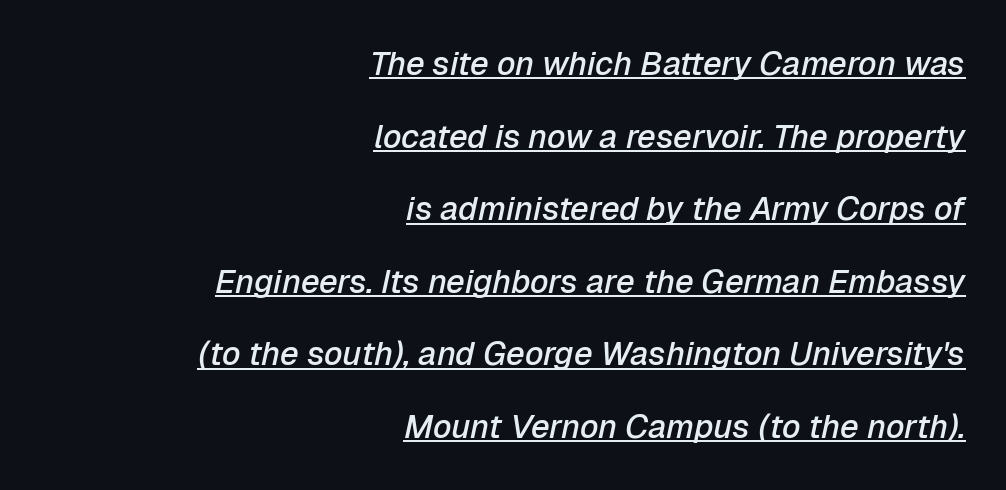
Quick note: interline space is abundant. On the weight axis this lands at semibold, roughly 600. Here the glyphs are tracked normally, forming tight word shapes. The text carries the slant typical of an italic or oblique font.
